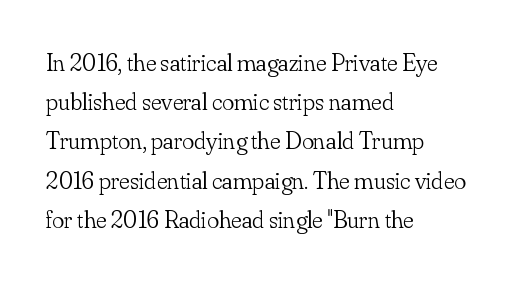
Q: Is the text bold? A: No.
Q: Is the text italic (slanted)? A: No, it is upright.
Q: Is the text underlined? A: No.
Q: How is the paragraph aligned? A: Left-aligned.
Q: Is the spacing between letters normal or unusually wide? A: Normal.
Q: Is the spacing between lines tight, normal or loose? A: Normal.
